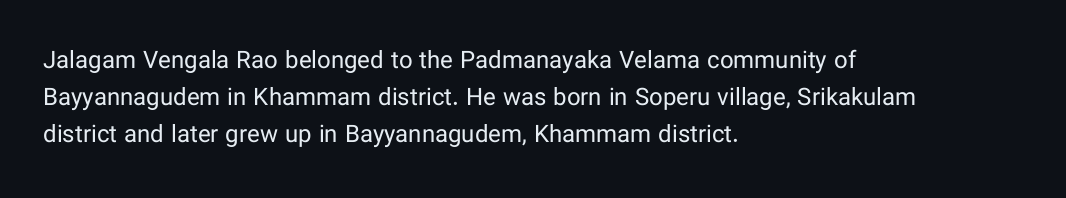
Vertical strokes here are truly vertical. Every row of glyphs begins at an identical x-position on the left. Between one letter and the next there's only the usual sliver of space. Only glyphs here, with clear space below each row.
